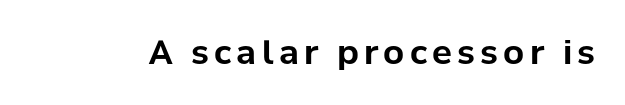
{"serif": "no", "italic": "no", "bold": "yes", "weight": "bold", "width": "normal", "stroke_contrast": "low", "x_height": "medium", "monospaced": "no", "underline": "no", "glyph_px": 33}
